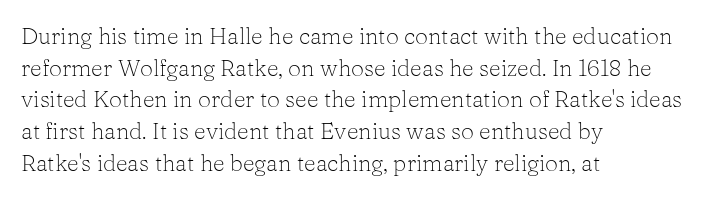
The image shows 23 px text type, upright; set left-aligned, normal line spacing (1.38x), normal letter spacing, not underlined.
